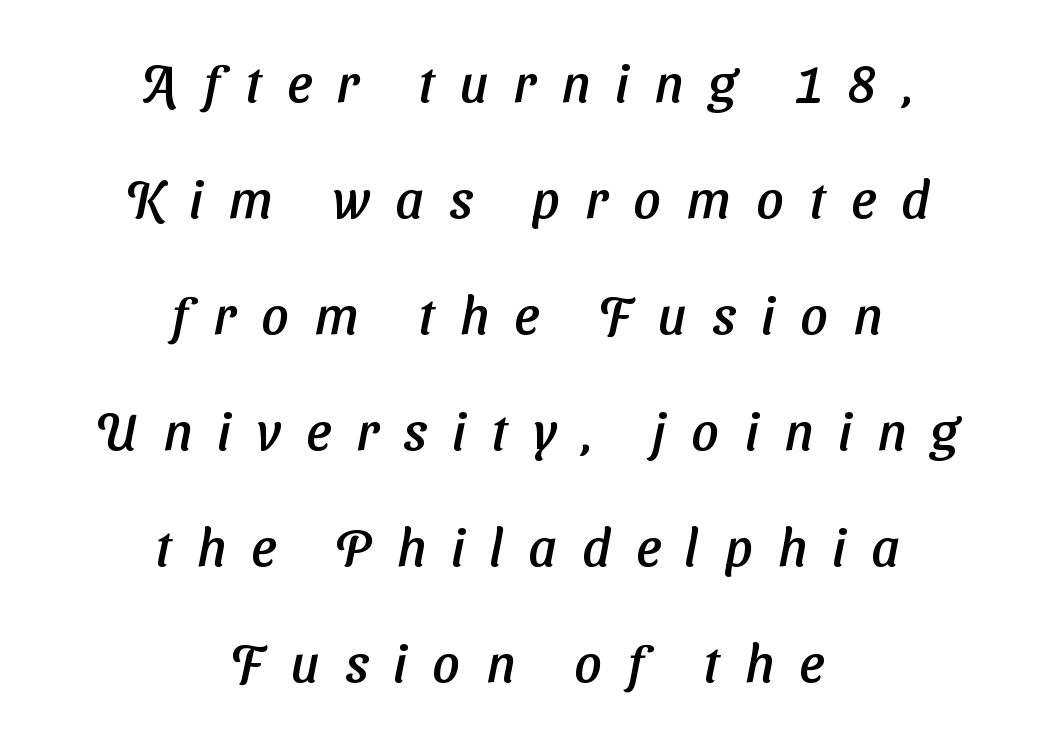
{"serif": "no", "width": "normal", "stroke_contrast": "low", "x_height": "medium", "monospaced": "no", "underline": "no", "align": "center", "line_spacing": "loose", "line_spacing_ratio": 2.19, "letter_spacing": "wide", "letter_spacing_em": 0.48, "glyph_px": 53}
